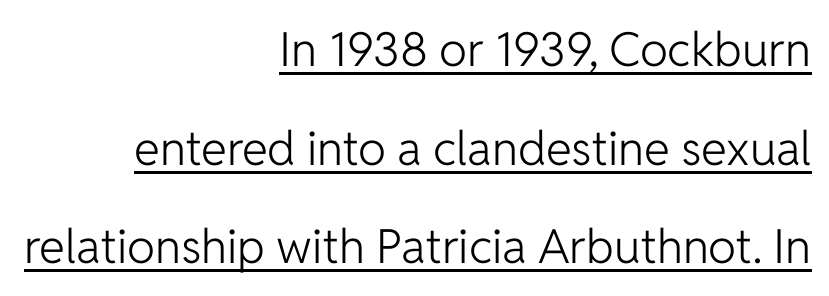
{"serif": "no", "italic": "no", "bold": "no", "weight": "light", "width": "normal", "stroke_contrast": "low", "x_height": "medium", "monospaced": "no", "underline": "yes", "align": "right", "line_spacing": "loose", "line_spacing_ratio": 2.1, "letter_spacing": "normal", "letter_spacing_em": 0.0, "glyph_px": 47}
